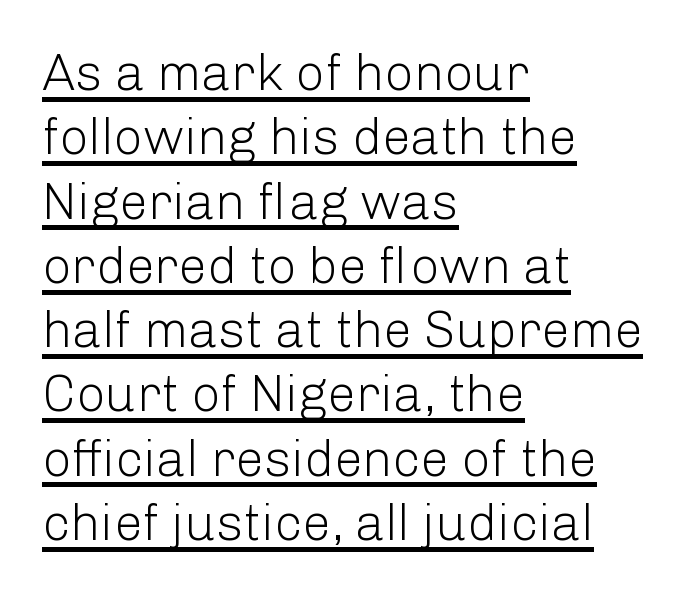
{"serif": "no", "italic": "no", "bold": "no", "weight": "light", "width": "normal", "stroke_contrast": "low", "x_height": "medium", "monospaced": "no", "underline": "yes", "align": "left", "line_spacing": "normal", "line_spacing_ratio": 1.26, "letter_spacing": "normal", "letter_spacing_em": 0.0, "glyph_px": 51}
